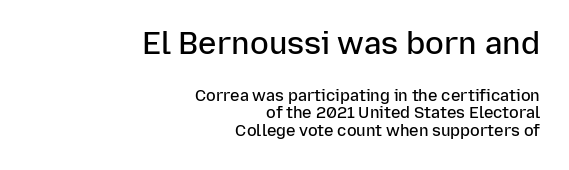
Note: no serifs on the glyphs. Horizontal bands of white between lines are thin slivers. Observe the ordinary spacing: letters are neighbours, not strangers. Reading top to bottom, the characters get smaller at the block break.
